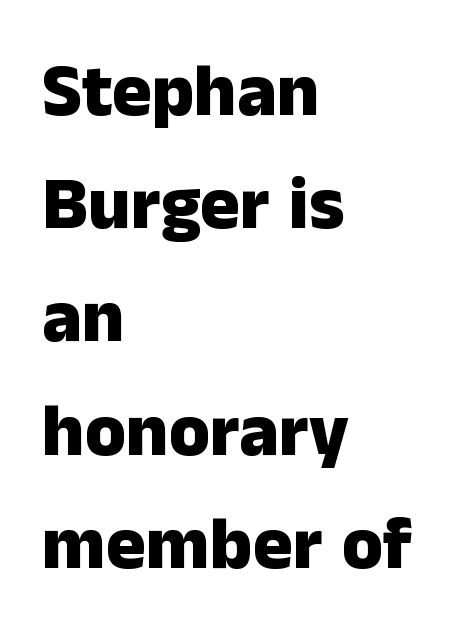
The image shows 74 px heavy sans-serif type, upright; set left-aligned, normal line spacing (1.53x), normal letter spacing, not underlined; low stroke contrast and a medium x-height.
